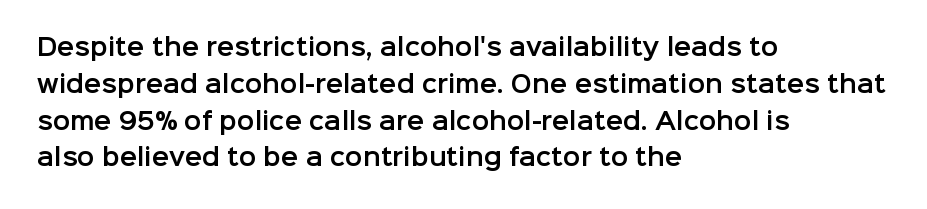
The image shows 23 px text type, upright; set left-aligned, normal line spacing (1.6x), normal letter spacing, not underlined.
